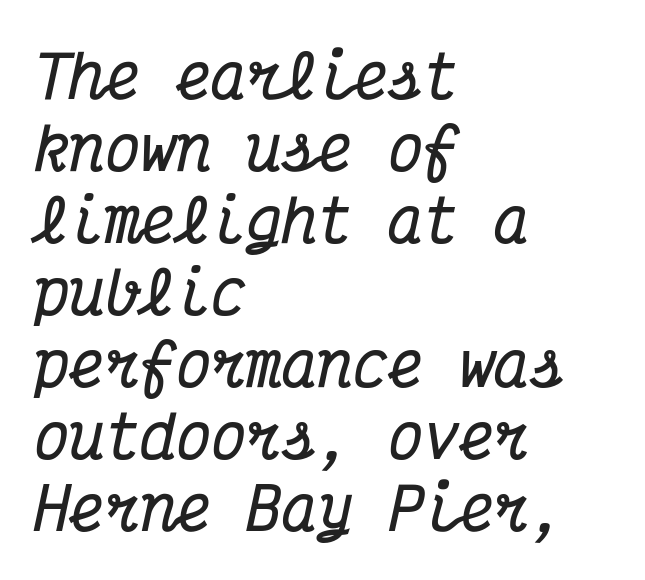
What weight is shown? A full bold with thick strokes. The strip under each line holds only bare page. The passage shown is typeset with a serif family. Style check: oblique. Note the uniform advance width — an 'i' takes as much space as an 'm'. Here the glyphs are tracked normally, forming tight word shapes.
